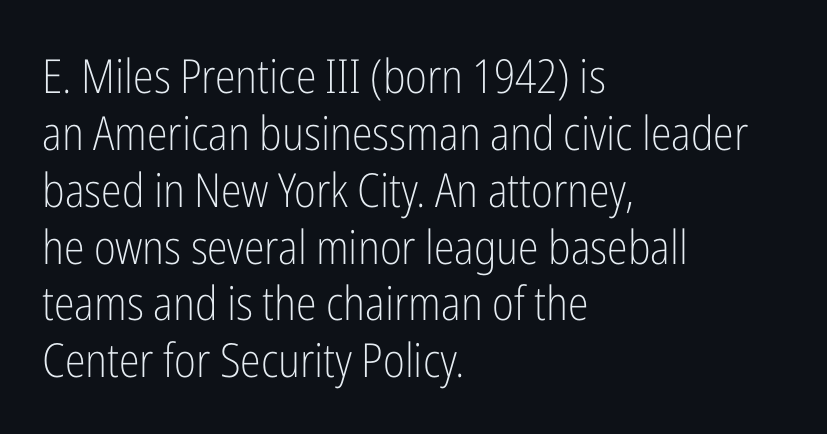
Type without underlining. The line texture is even and compact thanks to regular tracking. Each letter keeps its own natural width here, so spacing adapts to shape. Weight: regular or lighter.
